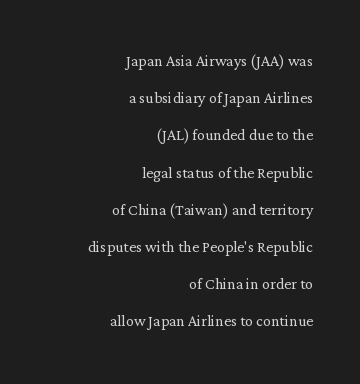
Q: Is the text bold? A: No.
Q: Is the text italic (slanted)? A: No, it is upright.
Q: Is the text underlined? A: No.
Q: How is the paragraph aligned? A: Right-aligned.
Q: Is the spacing between letters normal or unusually wide? A: Normal.
